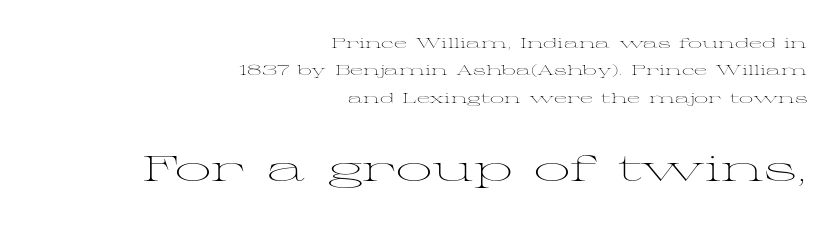
The image shows 36 px light, wide serif type, upright; set right-aligned, loose line spacing (1.96x), normal letter spacing, not underlined; the second (bottom) block is 2.57x larger; medium stroke contrast and a medium x-height.
